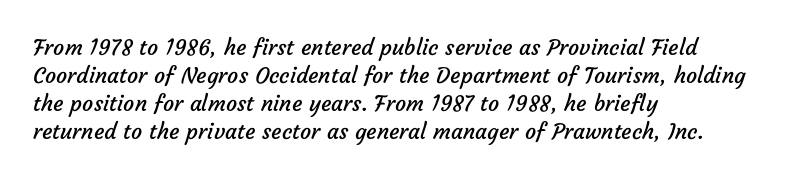
Standard letterfit; no display-style spreading of the glyphs. The leading is moderate, giving the passage an even texture. Rule under the text: the space is simply empty. Alignment: flush left. Weight class: somewhere from thin through regular.
